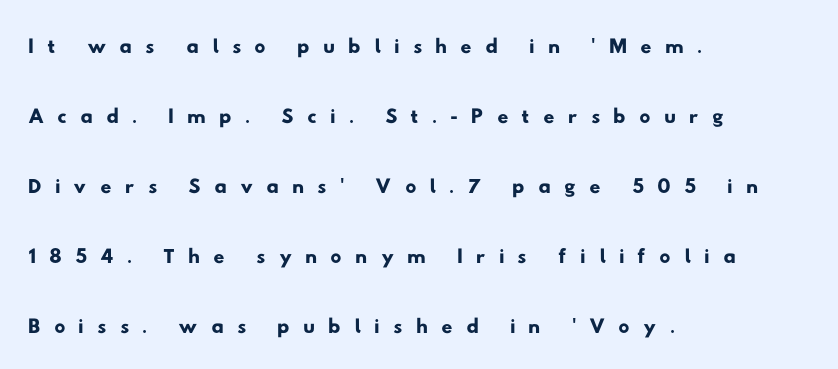
The image shows 31 px wide sans-serif type; set left-aligned, loose line spacing (2.26x), unusually wide letter spacing (+0.42 em), not underlined; low stroke contrast and a small x-height.
